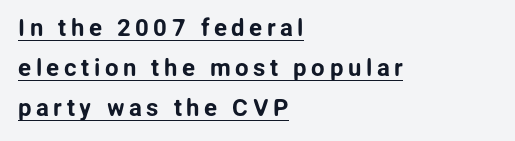
The letters stand straight up with perfectly vertical stems. Quick note: interline space is typical. Underlining? Definitely there. A classic flush-left, rag-right setting is used for this passage.
